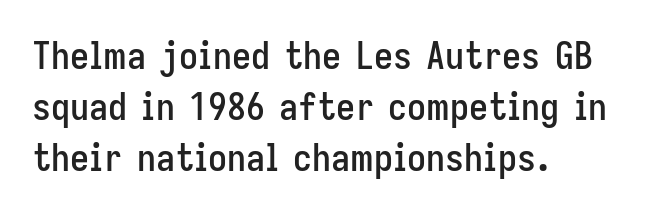
{"serif": "no", "italic": "no", "width": "condensed", "stroke_contrast": "low", "x_height": "medium", "monospaced": "no", "underline": "no", "align": "left", "line_spacing": "normal", "line_spacing_ratio": 1.34, "letter_spacing": "normal", "letter_spacing_em": 0.0, "glyph_px": 38}
